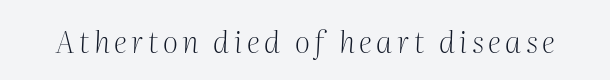
The image shows 30 px light serif type, italic (leaning right); set not underlined; medium stroke contrast and a medium x-height.
